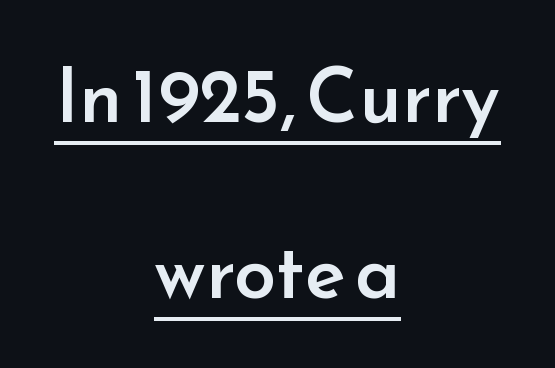
Q: Is the text bold? A: Semi-bold.
Q: Is the text italic (slanted)? A: No, it is upright.
Q: Is the typeface a serif or a sans-serif typeface? A: Sans-serif.
Q: Is the text underlined? A: Yes.
Q: How is the paragraph aligned? A: Centered.
Q: Is the spacing between letters normal or unusually wide? A: Normal.
Q: Is the spacing between lines tight, normal or loose? A: Loose.
Q: Width (condensed, normal, or wide)? A: Normal.
Q: Stroke contrast? A: Low.
Q: x-height? A: Small.
Q: Monospaced? A: No.
